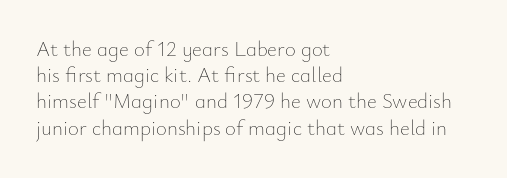
{"italic": "no", "bold": "no", "underline": "no", "align": "left", "line_spacing": "normal", "line_spacing_ratio": 1.25, "letter_spacing": "normal", "letter_spacing_em": 0.0, "glyph_px": 21}
